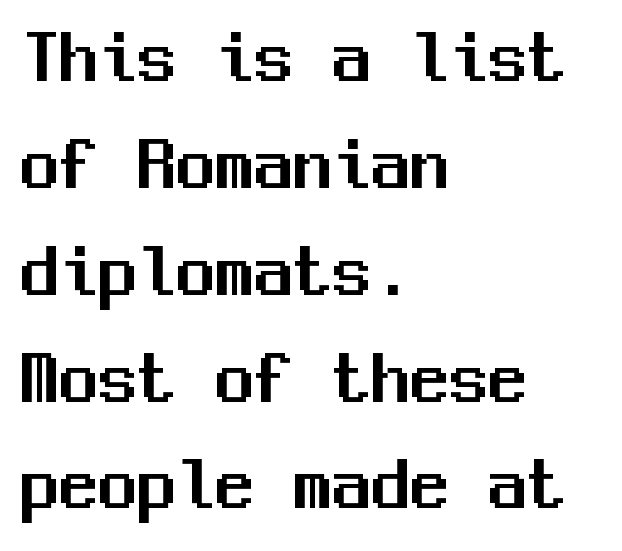
Q: Is the text italic (slanted)? A: No, it is upright.
Q: Is the typeface a serif or a sans-serif typeface? A: Sans-serif.
Q: Is the text underlined? A: No.
Q: How is the paragraph aligned? A: Left-aligned.
Q: Is the spacing between letters normal or unusually wide? A: Normal.
Q: Is the spacing between lines tight, normal or loose? A: Normal.
Q: Width (condensed, normal, or wide)? A: Normal.
Q: Stroke contrast? A: Medium.
Q: x-height? A: Medium.
Q: Monospaced? A: Yes.
